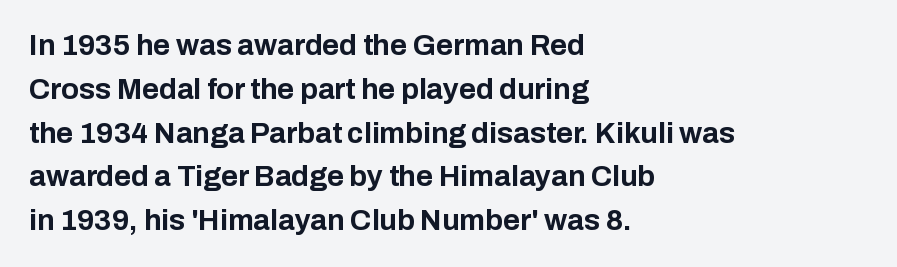
Q: Is the text bold? A: Yes.
Q: Is the text italic (slanted)? A: No, it is upright.
Q: Is the typeface a serif or a sans-serif typeface? A: Sans-serif.
Q: Is the text underlined? A: No.
Q: How is the paragraph aligned? A: Left-aligned.
Q: Is the spacing between letters normal or unusually wide? A: Normal.
Q: Is the spacing between lines tight, normal or loose? A: Normal.
Q: Width (condensed, normal, or wide)? A: Normal.
Q: Stroke contrast? A: Low.
Q: x-height? A: Medium.
Q: Monospaced? A: No.
